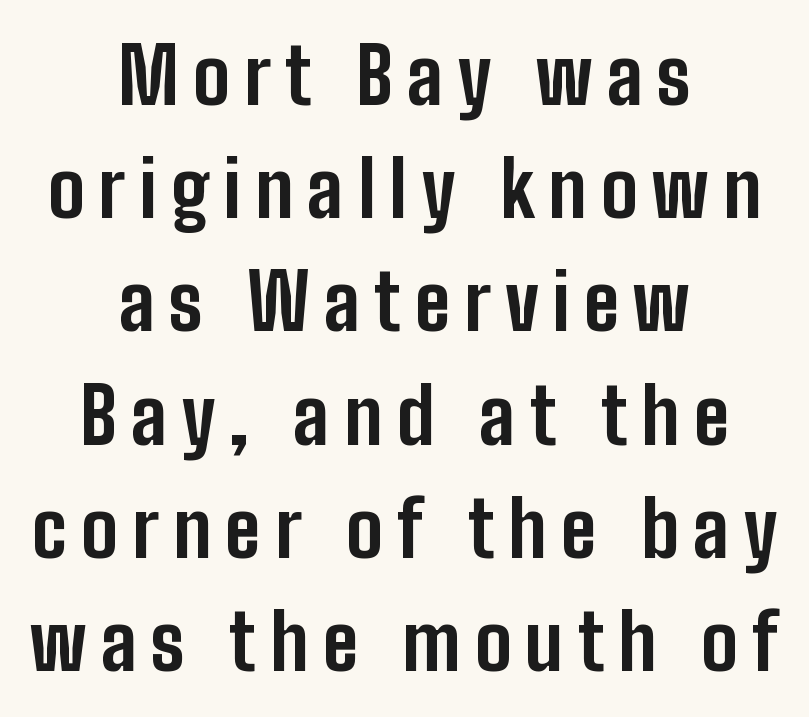
Q: Is the text bold? A: Yes.
Q: Is the text italic (slanted)? A: No, it is upright.
Q: Is the typeface a serif or a sans-serif typeface? A: Sans-serif.
Q: Is the text underlined? A: No.
Q: How is the paragraph aligned? A: Centered.
Q: Is the spacing between lines tight, normal or loose? A: Normal.
Q: Width (condensed, normal, or wide)? A: Condensed.
Q: Stroke contrast? A: Low.
Q: x-height? A: Medium.
Q: Monospaced? A: No.
